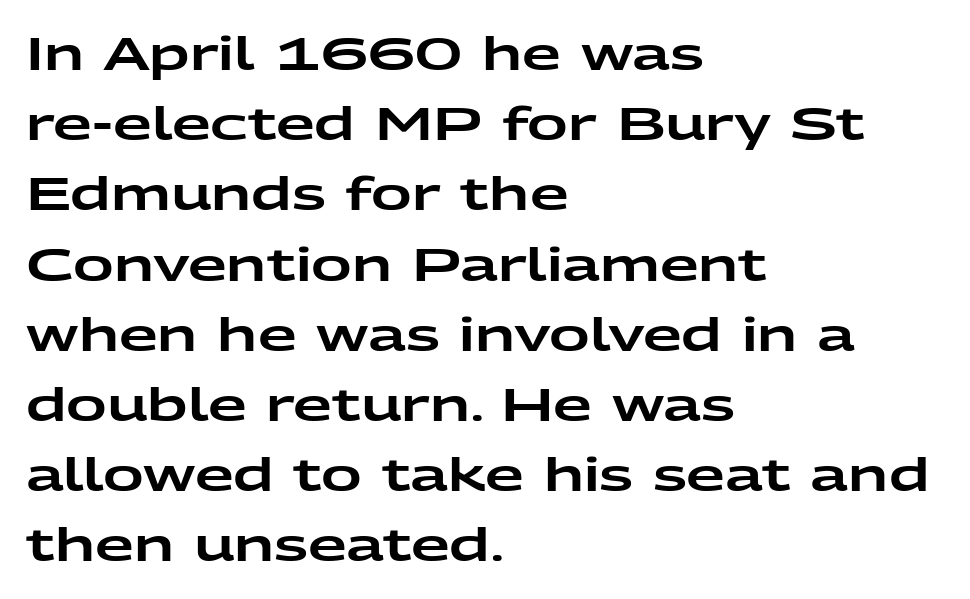
Here the glyphs are tracked normally, forming tight word shapes. Each letter keeps its own natural width here, so spacing adapts to shape. Typeset ragged right — the left edge is the straight one. The leading is moderate, giving the passage an even texture. To sum up the face: it is a sans, with no serifs. A bare baseline throughout the passage.
